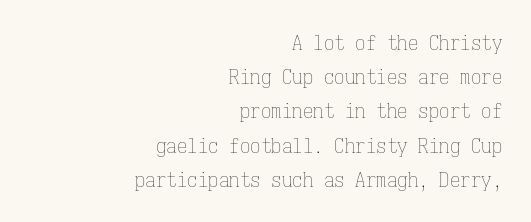
{"italic": "no", "bold": "no", "underline": "no", "align": "right", "line_spacing": "normal", "line_spacing_ratio": 1.63, "letter_spacing": "normal", "letter_spacing_em": 0.0, "glyph_px": 21}
